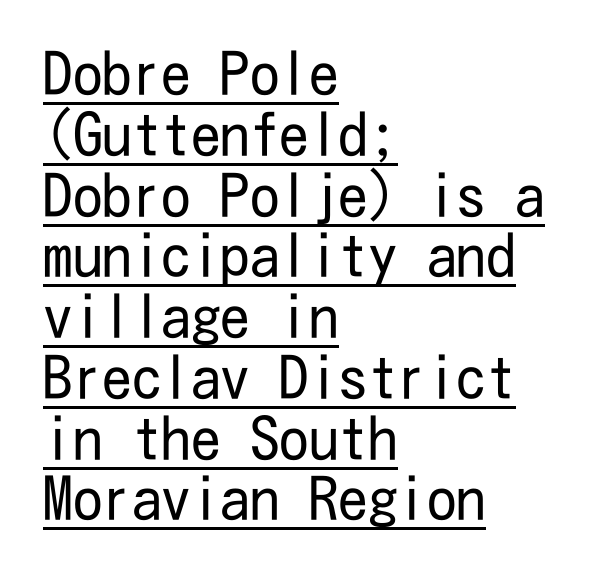
{"serif": "no", "italic": "no", "bold": "no", "weight": "regular", "width": "condensed", "stroke_contrast": "low", "x_height": "medium", "underline": "yes", "align": "left", "line_spacing": "tight", "line_spacing_ratio": 1.03, "letter_spacing": "normal", "letter_spacing_em": 0.0, "glyph_px": 59}
